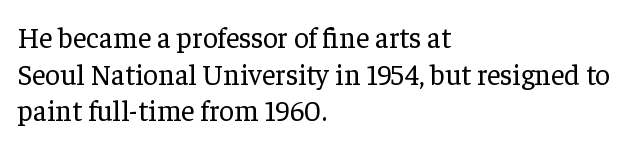
{"serif": "yes", "italic": "no", "bold": "no", "weight": "regular", "width": "normal", "stroke_contrast": "low", "x_height": "medium", "monospaced": "no", "underline": "no", "align": "left", "line_spacing": "normal", "line_spacing_ratio": 1.26, "letter_spacing": "normal", "letter_spacing_em": 0.0, "glyph_px": 29}
